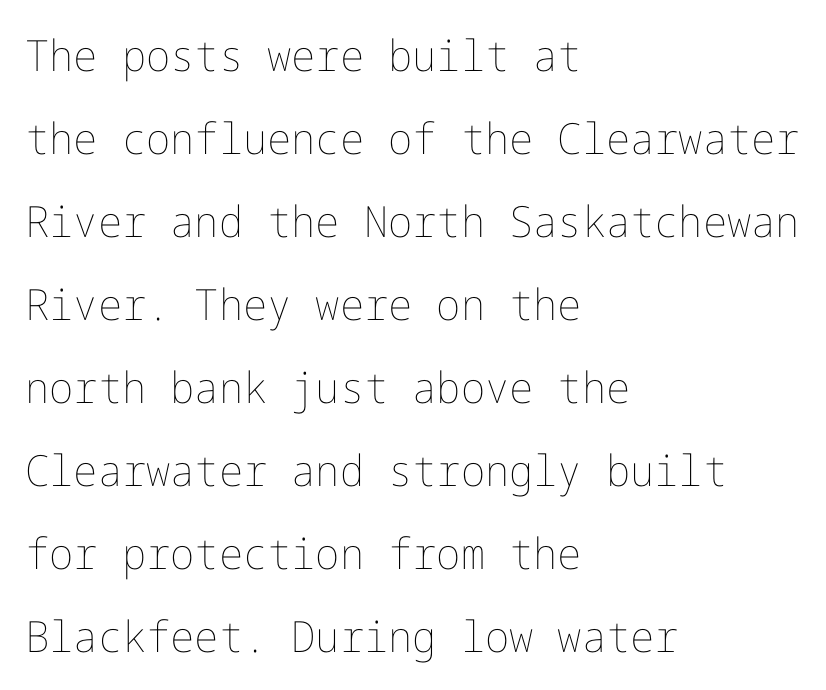
Q: Is the text bold? A: No.
Q: Is the text italic (slanted)? A: No, it is upright.
Q: Is the text underlined? A: No.
Q: How is the paragraph aligned? A: Left-aligned.
Q: Is the spacing between letters normal or unusually wide? A: Normal.
Q: Is the spacing between lines tight, normal or loose? A: Loose.
Q: Width (condensed, normal, or wide)? A: Normal.
Q: Stroke contrast? A: Low.
Q: x-height? A: Medium.
